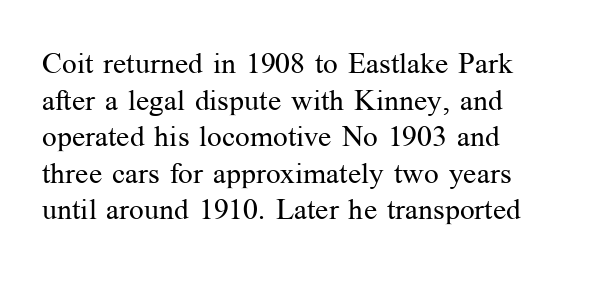
Caption: multi-line text, flush left, ragged right. There is no visible air inserted between adjacent glyphs. Posture: straight, roman, zero tilt. The typeface has the unassuming heft of standard copy or less.
